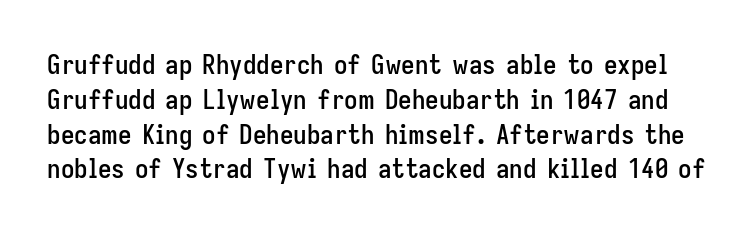
{"italic": "no", "underline": "no", "line_spacing": "normal", "line_spacing_ratio": 1.29, "letter_spacing": "normal", "letter_spacing_em": 0.0, "glyph_px": 27}
